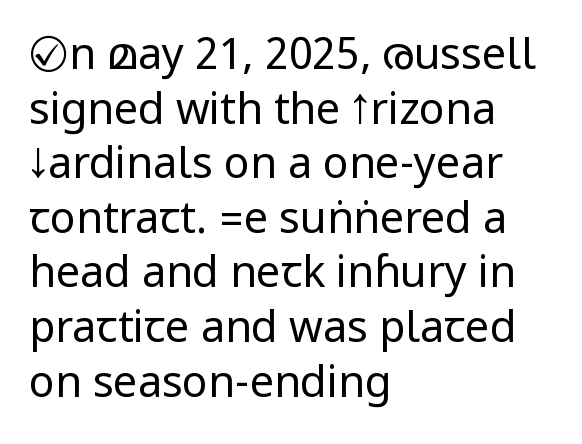
The image shows 43 px regular-weight, condensed sans-serif type, upright; set left-aligned, normal line spacing (1.27x), normal letter spacing, not underlined; low stroke contrast.
